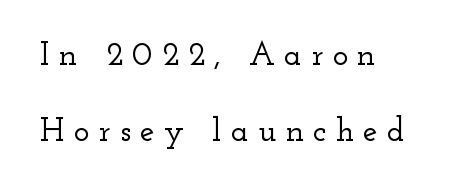
Q: Is the text italic (slanted)? A: No, it is upright.
Q: Is the typeface a serif or a sans-serif typeface? A: Serif.
Q: Is the text underlined? A: No.
Q: Is the spacing between letters normal or unusually wide? A: Unusually wide.
Q: Is the spacing between lines tight, normal or loose? A: Loose.
Q: Width (condensed, normal, or wide)? A: Wide.
Q: Stroke contrast? A: Low.
Q: x-height? A: Small.
Q: Monospaced? A: No.
